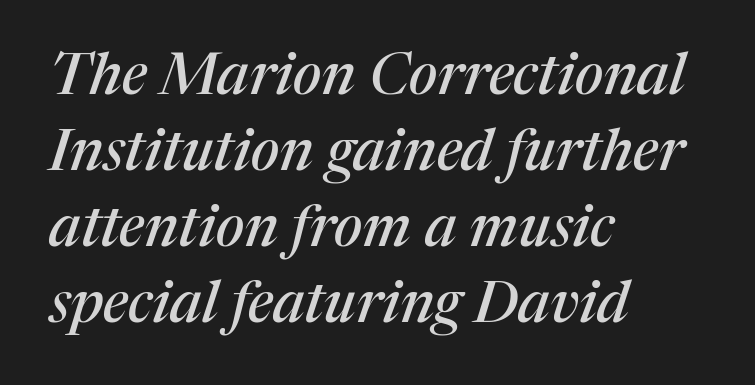
The space between consecutive lines is moderate. You could not count columns in this text — the font is proportionally spaced. Slanted lettering throughout. Each row of text sits above clean, open space. Here the glyphs are tracked normally, forming tight word shapes. Leftover space on each line is placed entirely after the last word.
